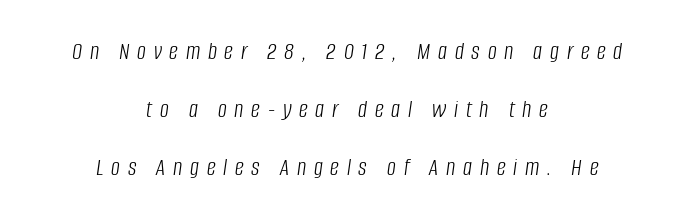
{"italic": "yes", "lean": "right", "slant_degrees": 8, "bold": "no", "underline": "no", "align": "center", "line_spacing": "loose", "line_spacing_ratio": 2.33, "letter_spacing": "wide", "letter_spacing_em": 0.31, "glyph_px": 25}
